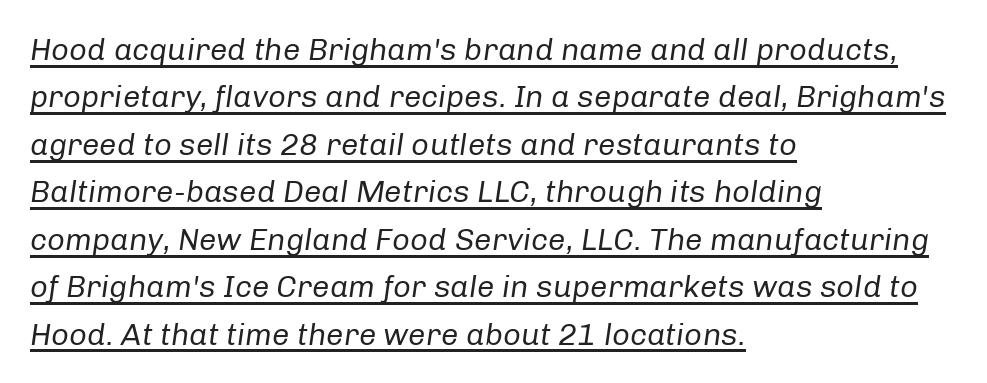
{"italic": "yes", "lean": "right", "slant_degrees": 8, "bold": "no", "weight": "regular", "width": "normal", "stroke_contrast": "low", "x_height": "medium", "monospaced": "no", "underline": "yes", "align": "left", "line_spacing": "normal", "line_spacing_ratio": 1.53, "letter_spacing": "normal", "letter_spacing_em": 0.0, "glyph_px": 31}
